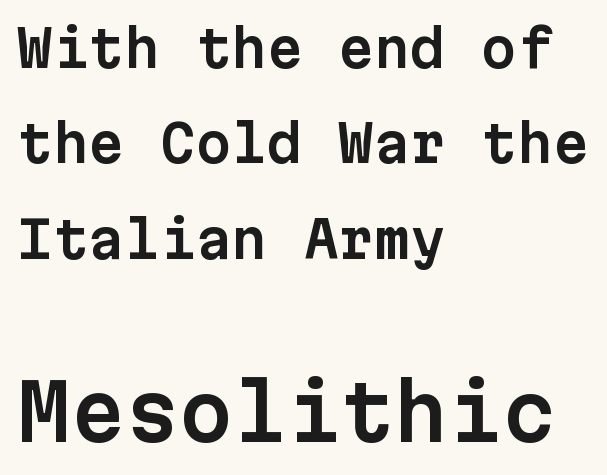
The image shows 77 px sans-serif type, upright, monospaced; set left-aligned, line spacing 1.87x, normal letter spacing, not underlined; the second (bottom) block is 1.51x larger; low stroke contrast and a medium x-height.
